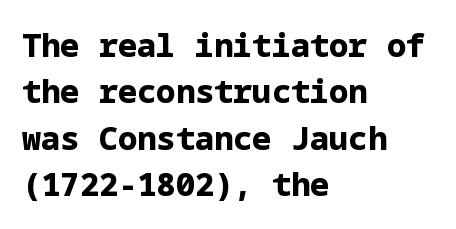
{"serif": "no", "italic": "no", "bold": "yes", "weight": "bold", "width": "normal", "stroke_contrast": "low", "x_height": "medium", "underline": "no", "align": "left", "line_spacing": "normal", "line_spacing_ratio": 1.45, "letter_spacing": "normal", "letter_spacing_em": 0.0, "glyph_px": 32}
